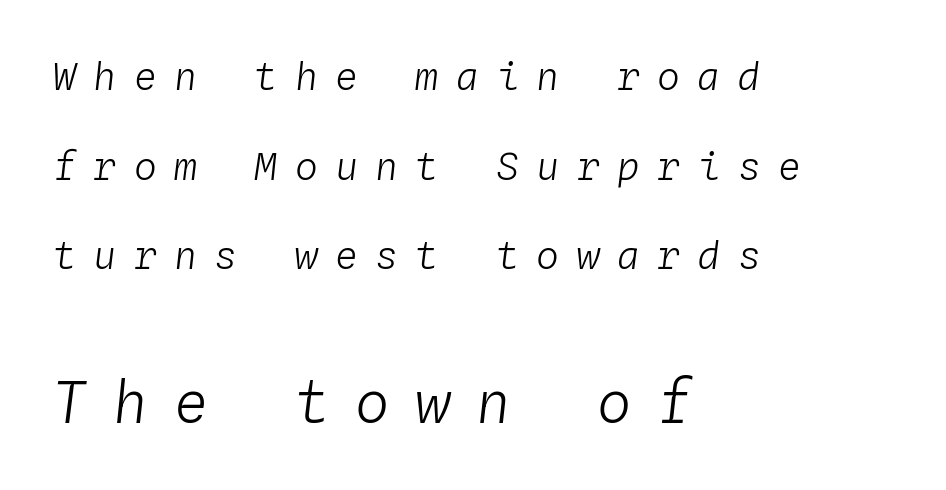
The image shows 57 px light type, italic (leaning right), monospaced; set left-aligned, loose line spacing (2.36x), unusually wide letter spacing (+0.46 em), not underlined; the second (bottom) block is 1.5x larger; low stroke contrast and a medium x-height.
